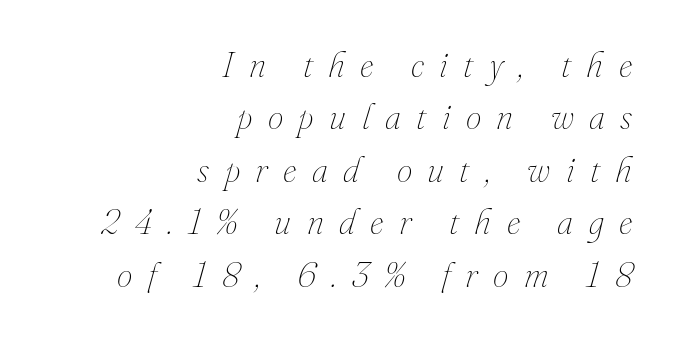
Q: Is the text bold? A: No.
Q: Is the text italic (slanted)? A: Yes, it leans right by about 16 degrees.
Q: Is the text underlined? A: No.
Q: How is the paragraph aligned? A: Right-aligned.
Q: Is the spacing between letters normal or unusually wide? A: Unusually wide.
Q: Is the spacing between lines tight, normal or loose? A: Normal.
Q: Width (condensed, normal, or wide)? A: Normal.
Q: Stroke contrast? A: Medium.
Q: x-height? A: Small.
Q: Monospaced? A: No.
